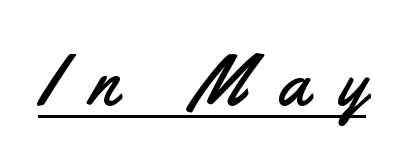
Q: Is the text italic (slanted)? A: Yes.
Q: Is the typeface a serif or a sans-serif typeface? A: Sans-serif.
Q: Is the text underlined? A: Yes.
Q: Is the spacing between letters normal or unusually wide? A: Unusually wide.
Q: Width (condensed, normal, or wide)? A: Condensed.
Q: Stroke contrast? A: Medium.
Q: x-height? A: Small.
Q: Monospaced? A: No.
